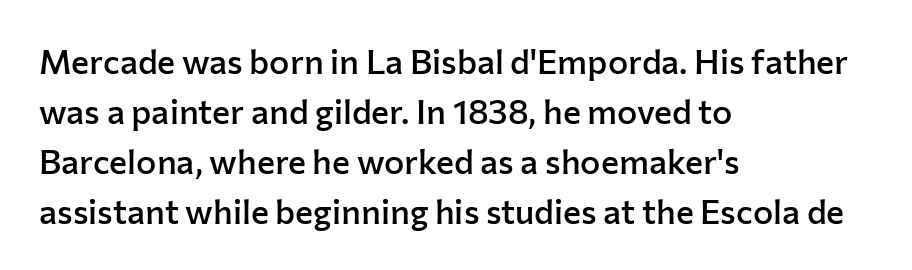
The image shows 34 px semibold sans-serif type, upright; set left-aligned, normal line spacing (1.47x), normal letter spacing, not underlined; low stroke contrast and a medium x-height.
